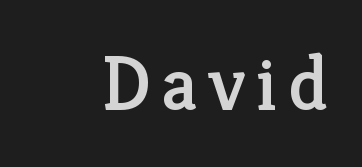
Q: Is the text italic (slanted)? A: No, it is upright.
Q: Is the typeface a serif or a sans-serif typeface? A: Serif.
Q: Is the text underlined? A: No.
Q: Width (condensed, normal, or wide)? A: Normal.
Q: Stroke contrast? A: Low.
Q: x-height? A: Medium.
Q: Monospaced? A: No.
